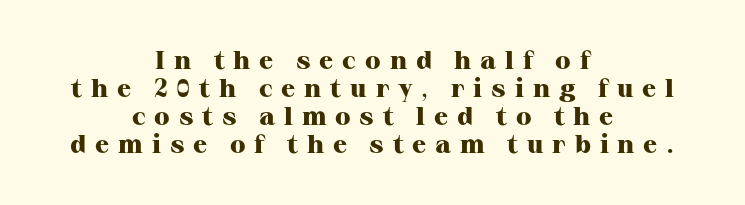
{"italic": "no", "bold": "yes", "underline": "no", "align": "center", "line_spacing": "tight", "line_spacing_ratio": 1.08, "letter_spacing": "wide", "letter_spacing_em": 0.34, "glyph_px": 26}
